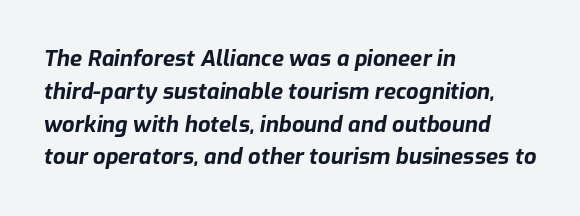
Q: Is the text bold? A: Yes.
Q: Is the text italic (slanted)? A: Yes, it leans right by about 9 degrees.
Q: Is the text underlined? A: No.
Q: How is the paragraph aligned? A: Left-aligned.
Q: Is the spacing between letters normal or unusually wide? A: Normal.
Q: Is the spacing between lines tight, normal or loose? A: Normal.
